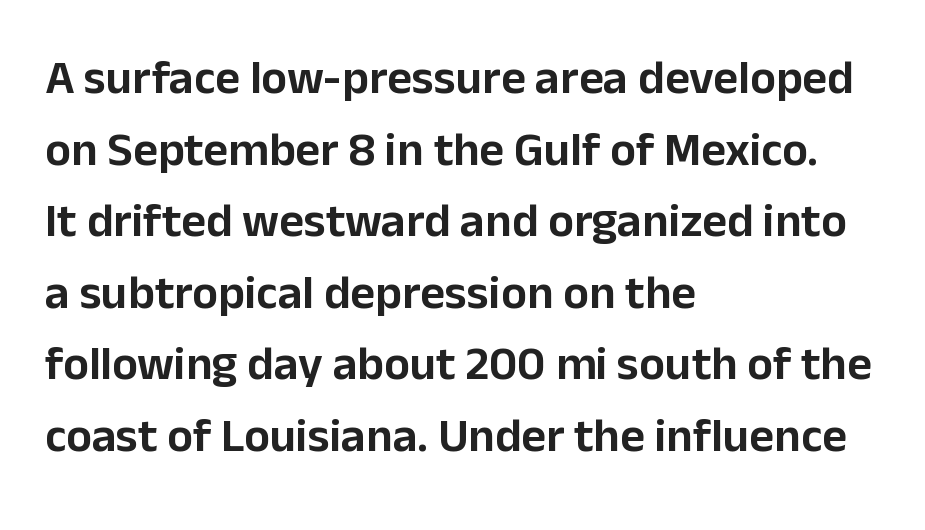
The image shows 48 px sans-serif type, upright; set left-aligned, normal line spacing (1.49x), normal letter spacing, not underlined; low stroke contrast and a medium x-height.
